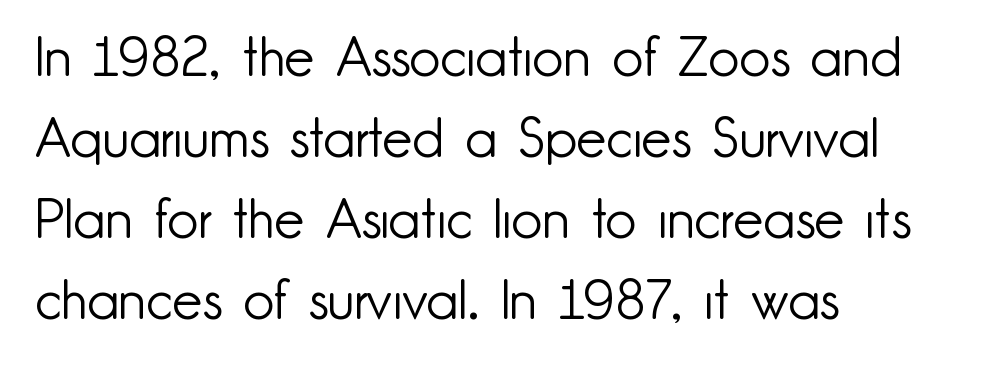
Q: Is the text bold? A: No.
Q: Is the text italic (slanted)? A: No, it is upright.
Q: Is the typeface a serif or a sans-serif typeface? A: Sans-serif.
Q: Is the text underlined? A: No.
Q: How is the paragraph aligned? A: Left-aligned.
Q: Is the spacing between letters normal or unusually wide? A: Normal.
Q: Is the spacing between lines tight, normal or loose? A: Normal.
Q: Width (condensed, normal, or wide)? A: Normal.
Q: Stroke contrast? A: Low.
Q: x-height? A: Small.
Q: Monospaced? A: No.
